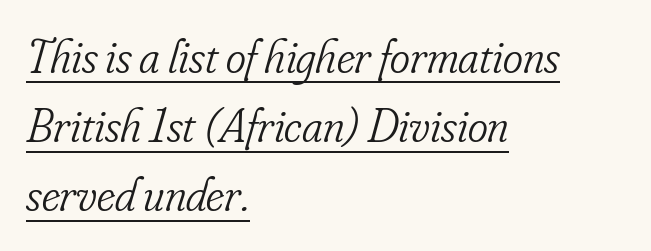
Q: Is the text bold? A: No.
Q: Is the text italic (slanted)? A: Yes, it leans right by about 16 degrees.
Q: Is the typeface a serif or a sans-serif typeface? A: Serif.
Q: Is the text underlined? A: Yes.
Q: How is the paragraph aligned? A: Left-aligned.
Q: Is the spacing between letters normal or unusually wide? A: Normal.
Q: Is the spacing between lines tight, normal or loose? A: Normal.
Q: Width (condensed, normal, or wide)? A: Condensed.
Q: Stroke contrast? A: Low.
Q: x-height? A: Small.
Q: Monospaced? A: No.
